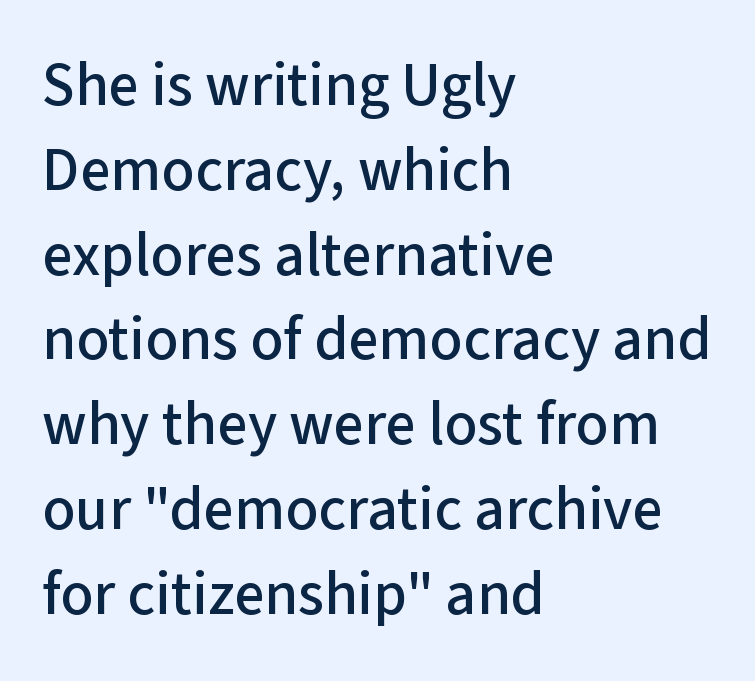
Line starts are locked; line ends wander. Leading matches the norm, producing a regular column. This is roman type, the default non-slanted kind. The glyphs are unaccompanied by any horizontal stroke below them. A typesetter would label this face a sans.
